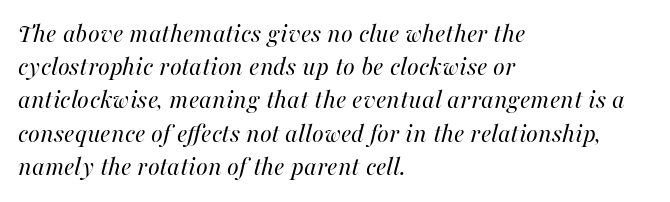
Q: Is the text bold? A: No.
Q: Is the text italic (slanted)? A: Yes, it leans right by about 16 degrees.
Q: Is the text underlined? A: No.
Q: How is the paragraph aligned? A: Left-aligned.
Q: Is the spacing between letters normal or unusually wide? A: Normal.
